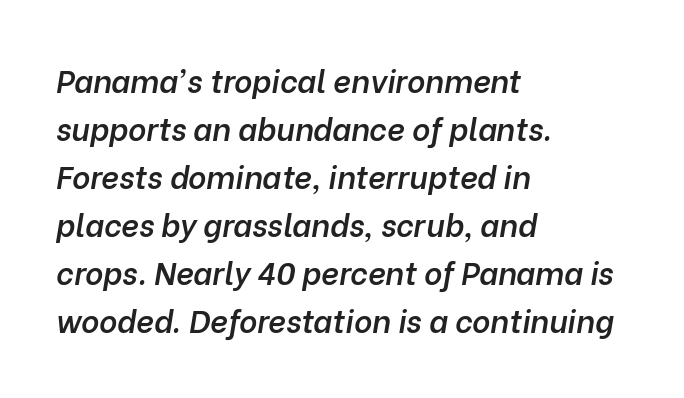
Q: Is the text bold? A: Semi-bold.
Q: Is the text italic (slanted)? A: Yes, it leans right by about 10 degrees.
Q: Is the text underlined? A: No.
Q: How is the paragraph aligned? A: Left-aligned.
Q: Is the spacing between letters normal or unusually wide? A: Normal.
Q: Is the spacing between lines tight, normal or loose? A: Normal.
Q: Width (condensed, normal, or wide)? A: Normal.
Q: Stroke contrast? A: Low.
Q: x-height? A: Medium.
Q: Monospaced? A: No.
